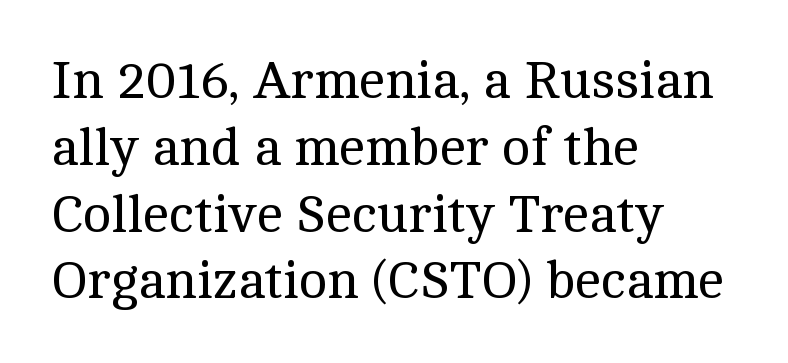
Q: Is the text bold? A: No.
Q: Is the text italic (slanted)? A: No, it is upright.
Q: Is the typeface a serif or a sans-serif typeface? A: Serif.
Q: Is the text underlined? A: No.
Q: How is the paragraph aligned? A: Left-aligned.
Q: Is the spacing between letters normal or unusually wide? A: Normal.
Q: Is the spacing between lines tight, normal or loose? A: Normal.
Q: Width (condensed, normal, or wide)? A: Normal.
Q: x-height? A: Medium.
Q: Monospaced? A: No.
